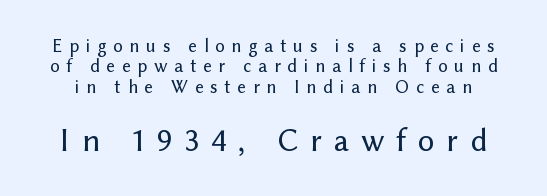
{"serif": "no", "italic": "no", "width": "normal", "stroke_contrast": "low", "x_height": "medium", "monospaced": "no", "underline": "no", "line_spacing": "tight", "line_spacing_ratio": 1.07, "letter_spacing": "wide", "letter_spacing_em": 0.35, "larger_block": "second", "size_ratio": 1.74, "glyph_px": 33}
